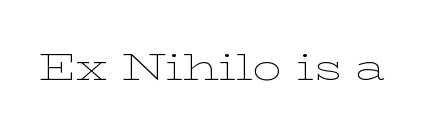
The image shows 37 px thin, wide serif type, upright; set normal letter spacing, not underlined; low stroke contrast and a medium x-height.
